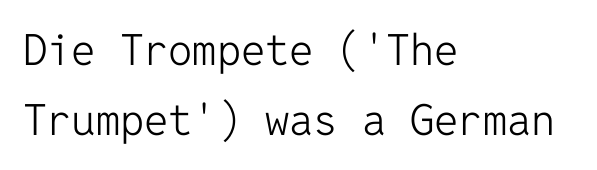
Descender tails drop into unmarked territory. Serifs: no, the terminals of the letterforms are clean. This is roman type, the default non-slanted kind. Letters have the restrained weight of plain body copy at most. All the whitespace from short lines collects on the right.
